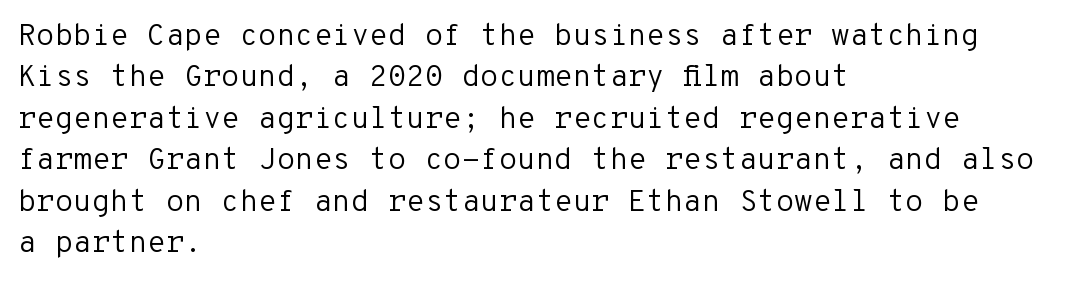
The image shows 30 px regular-weight sans-serif type, upright, monospaced; set left-aligned, normal line spacing (1.38x), normal letter spacing, not underlined; low stroke contrast and a medium x-height.
